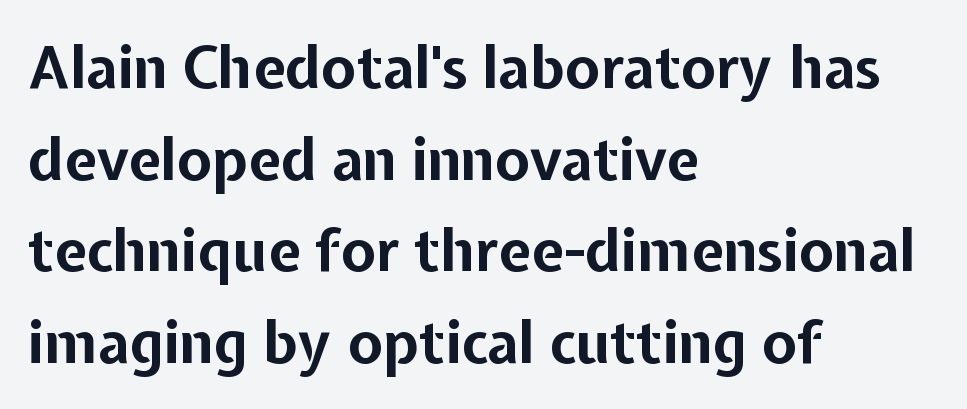
{"serif": "no", "italic": "no", "bold": "yes", "weight": "bold", "width": "normal", "stroke_contrast": "low", "x_height": "medium", "monospaced": "no", "underline": "no", "align": "left", "line_spacing": "normal", "line_spacing_ratio": 1.58, "letter_spacing": "normal", "letter_spacing_em": 0.0, "glyph_px": 58}
